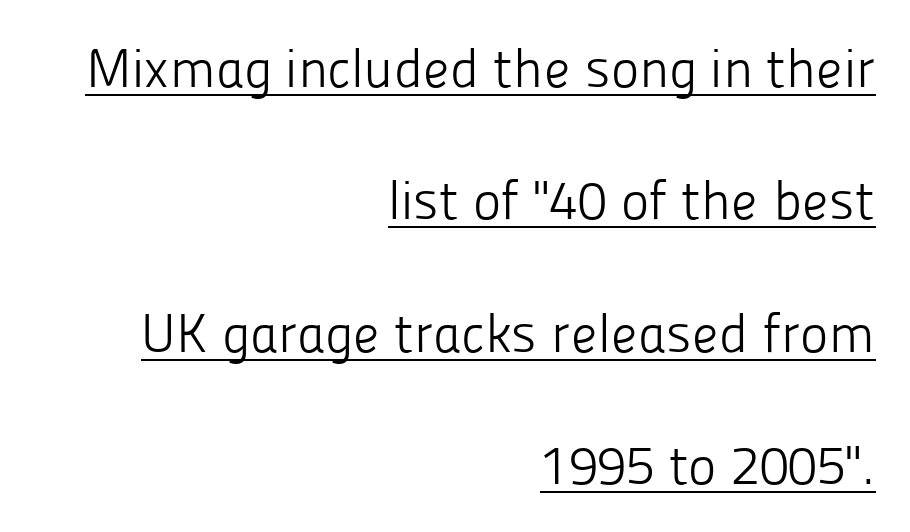
Are there feet on the stems? There aren't — it's a sans. When letters stand straight like this, we call the style roman or upright. Is there much room between lines? Yes — plenty of vertical air separates them. Beneath each row of characters lies a ruled line. Spacing verdict: proportional, widths tailored to each character. Standard letterfit; no display-style spreading of the glyphs.
